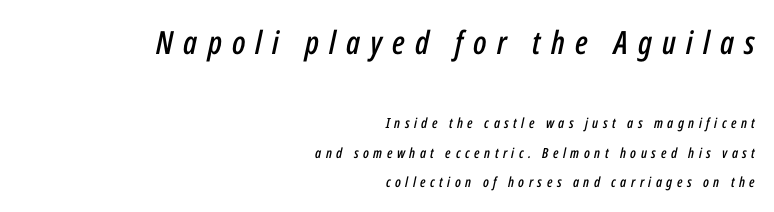
Q: Is the text italic (slanted)? A: Yes, it leans right by about 12 degrees.
Q: Is the text underlined? A: No.
Q: How is the paragraph aligned? A: Right-aligned.
Q: Is the spacing between letters normal or unusually wide? A: Unusually wide.
Q: Is the spacing between lines tight, normal or loose? A: Loose.
Q: Which block of text is set in a larger size, the first (top) or the second (bottom)? A: The first (top) one.
Q: Width (condensed, normal, or wide)? A: Condensed.
Q: Stroke contrast? A: Low.
Q: x-height? A: Medium.
Q: Monospaced? A: No.
